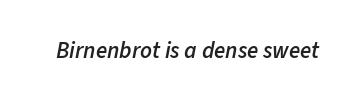
{"italic": "yes", "lean": "right", "slant_degrees": 11, "bold": "semi", "underline": "no", "letter_spacing": "normal", "letter_spacing_em": 0.0, "glyph_px": 23}
